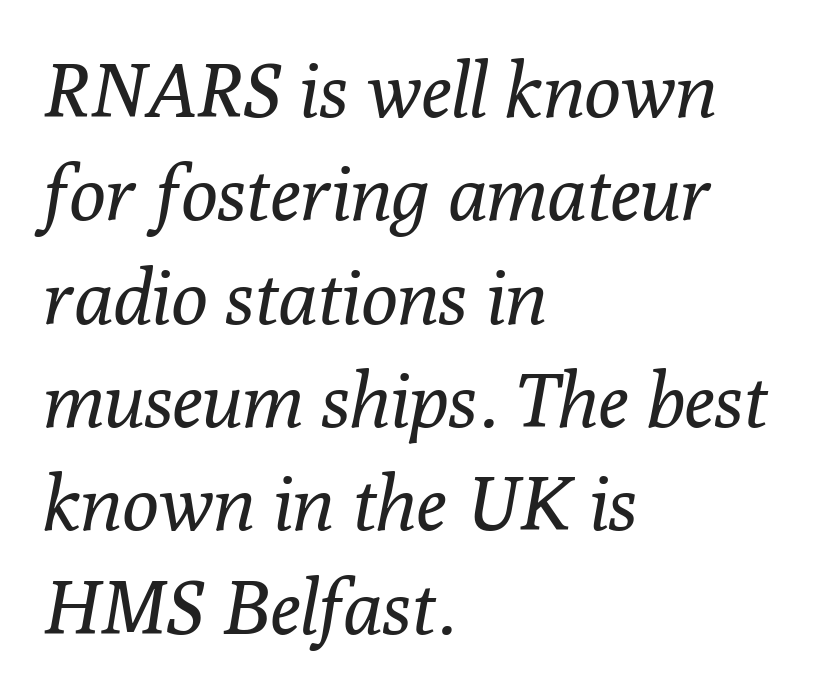
The face used here has a pronounced slope to its letters. Just letters on the line, the space beneath them empty. Which margin do the lines hug? The left one — the right edge is uneven. Spacing between characters is what you'd get straight out of the box. Is this a heavy cut? Hardly; it is regular or lighter. The vertical gap from one line to the next is medium.
